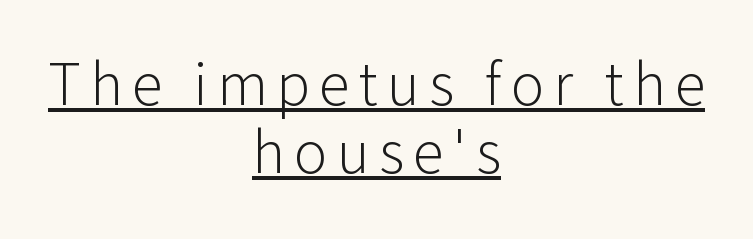
{"serif": "no", "italic": "no", "bold": "no", "weight": "light", "width": "normal", "stroke_contrast": "low", "x_height": "medium", "monospaced": "no", "underline": "yes", "align": "center", "line_spacing": "tight", "line_spacing_ratio": 1.09, "glyph_px": 62}
